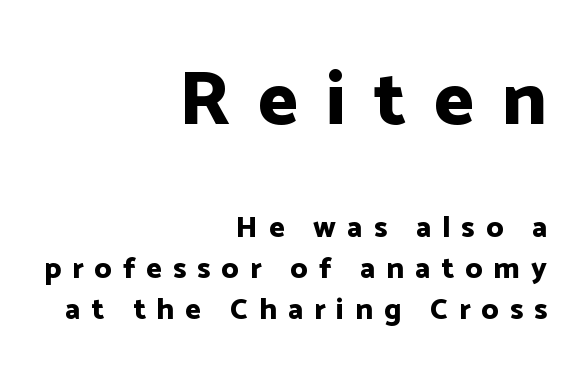
{"serif": "no", "italic": "no", "bold": "yes", "weight": "bold", "width": "normal", "stroke_contrast": "low", "x_height": "medium", "monospaced": "no", "underline": "no", "align": "right", "line_spacing": "normal", "line_spacing_ratio": 1.36, "letter_spacing": "wide", "letter_spacing_em": 0.37, "larger_block": "first", "size_ratio": 2.53, "glyph_px": 76}
